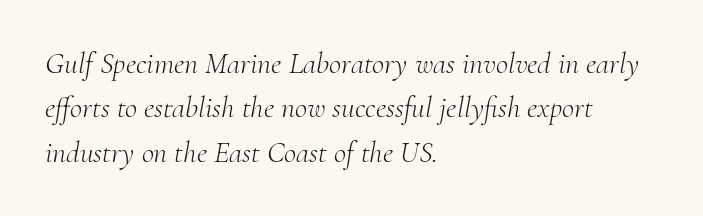
A typesetter would call this leading conventional body-copy spacing. Look at the tracking — it's just the regular setting, nothing added. Horizontally, the lines are justified to the leading edge only. No extra ink here — the face is not bold. These lines were composed using italics.
